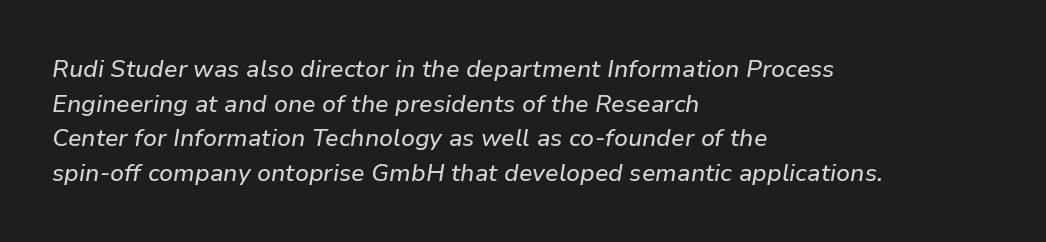
The image shows 24 px text type, italic (leaning right); set left-aligned, normal line spacing (1.44x), normal letter spacing, not underlined.
